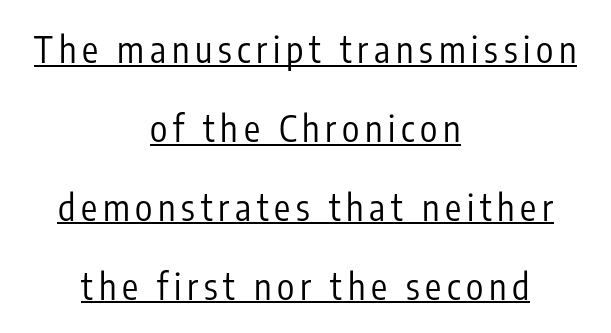
Emphasis is given by a line drawn under the lettering. Each line is balanced around a shared central axis. The strokes carry an ordinary text weight at most. Grotesque or geometric, the face here clearly has no serifs. Varying glyph widths throughout — classic text-font behaviour. The letters stand straight up with perfectly vertical stems.
